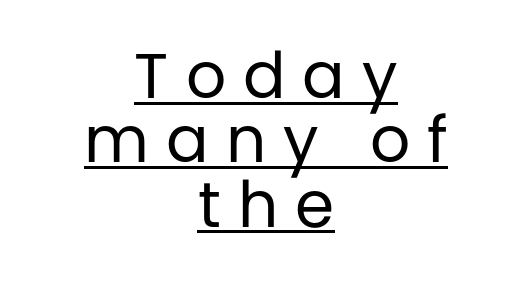
Q: Is the text bold? A: No.
Q: Is the text italic (slanted)? A: No, it is upright.
Q: Is the typeface a serif or a sans-serif typeface? A: Sans-serif.
Q: Is the text underlined? A: Yes.
Q: How is the paragraph aligned? A: Centered.
Q: Is the spacing between letters normal or unusually wide? A: Unusually wide.
Q: Is the spacing between lines tight, normal or loose? A: Tight.
Q: Width (condensed, normal, or wide)? A: Normal.
Q: Stroke contrast? A: Low.
Q: x-height? A: Large.
Q: Monospaced? A: No.
